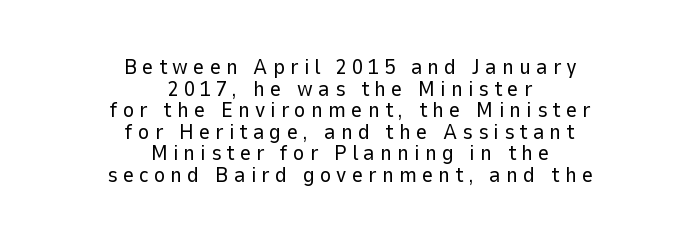
Q: Is the text bold? A: No.
Q: Is the text italic (slanted)? A: No, it is upright.
Q: Is the text underlined? A: No.
Q: How is the paragraph aligned? A: Centered.
Q: Is the spacing between letters normal or unusually wide? A: Unusually wide.
Q: Is the spacing between lines tight, normal or loose? A: Tight.
